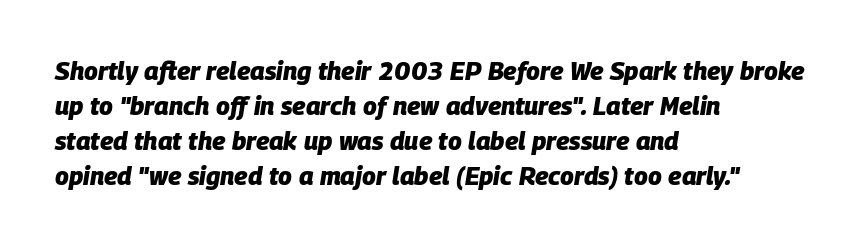
{"italic": "yes", "lean": "right", "slant_degrees": 9, "bold": "yes", "underline": "no", "align": "left", "line_spacing": "normal", "line_spacing_ratio": 1.4, "letter_spacing": "normal", "letter_spacing_em": 0.0, "glyph_px": 25}
